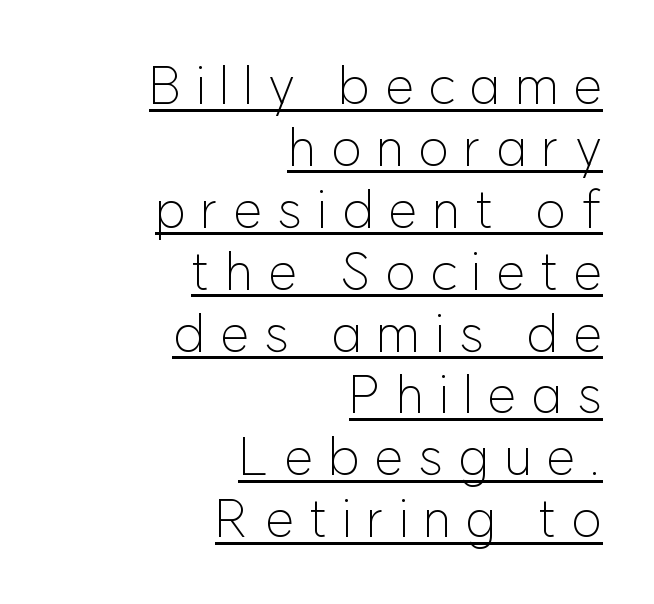
Q: Is the text bold? A: No.
Q: Is the text italic (slanted)? A: No, it is upright.
Q: Is the typeface a serif or a sans-serif typeface? A: Sans-serif.
Q: Is the text underlined? A: Yes.
Q: How is the paragraph aligned? A: Right-aligned.
Q: Is the spacing between letters normal or unusually wide? A: Unusually wide.
Q: Width (condensed, normal, or wide)? A: Normal.
Q: Stroke contrast? A: Low.
Q: x-height? A: Medium.
Q: Monospaced? A: No.
